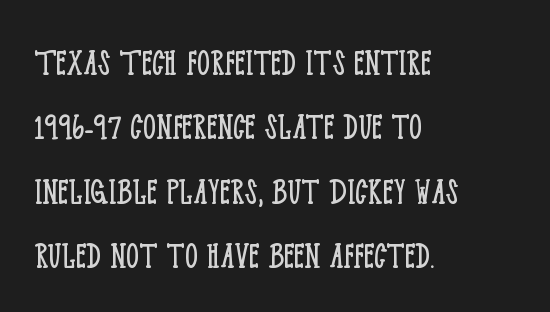
{"serif": "yes", "italic": "no", "bold": "no", "weight": "light", "width": "condensed", "stroke_contrast": "low", "x_height": "large", "monospaced": "no", "underline": "no", "align": "left", "line_spacing": "normal", "line_spacing_ratio": 1.57, "letter_spacing": "normal", "letter_spacing_em": 0.0, "glyph_px": 41}
